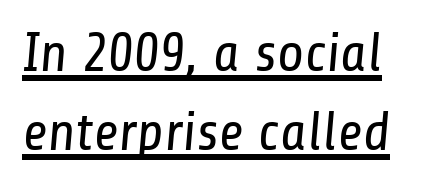
Q: Is the text bold? A: No.
Q: Is the typeface a serif or a sans-serif typeface? A: Sans-serif.
Q: Is the text underlined? A: Yes.
Q: Is the spacing between letters normal or unusually wide? A: Normal.
Q: Is the spacing between lines tight, normal or loose? A: Normal.
Q: Width (condensed, normal, or wide)? A: Condensed.
Q: Stroke contrast? A: Low.
Q: x-height? A: Medium.
Q: Monospaced? A: No.
